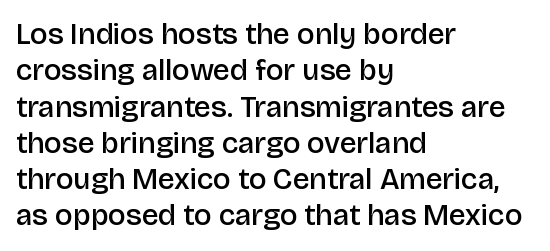
Compared with typical body copy, the letter spacing here is the same. Glance below the letters and you will spot only blank space. Spacing verdict: proportional, widths tailored to each character. Look at the bottom of the vertical strokes: they stop flat, with no serifs.
